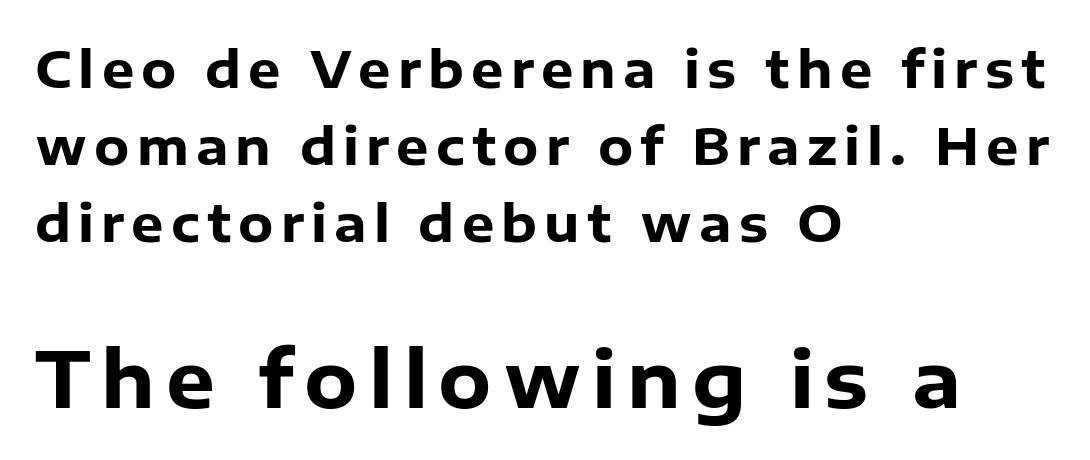
Q: Is the text bold? A: Yes.
Q: Is the text italic (slanted)? A: No, it is upright.
Q: Is the typeface a serif or a sans-serif typeface? A: Sans-serif.
Q: Is the text underlined? A: No.
Q: How is the paragraph aligned? A: Left-aligned.
Q: Is the spacing between lines tight, normal or loose? A: Normal.
Q: Which block of text is set in a larger size, the first (top) or the second (bottom)? A: The second (bottom) one.
Q: Width (condensed, normal, or wide)? A: Normal.
Q: Stroke contrast? A: Low.
Q: x-height? A: Medium.
Q: Monospaced? A: No.
